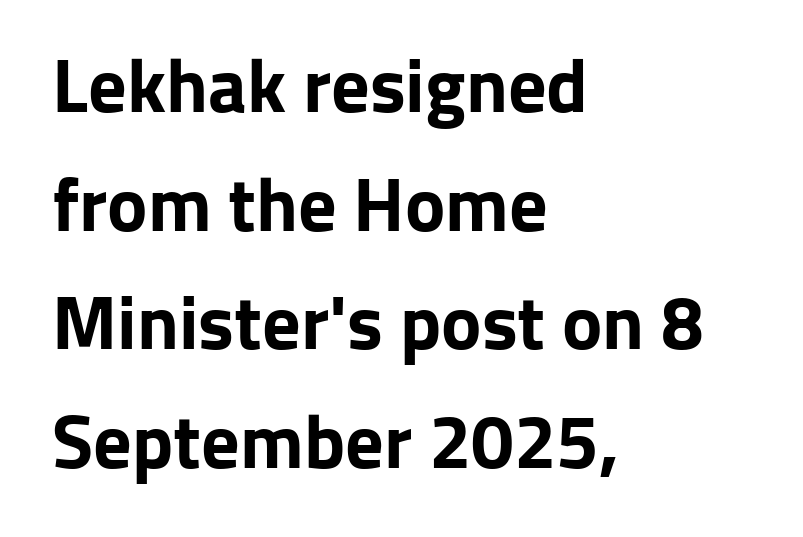
Q: Is the text bold? A: Yes.
Q: Is the text italic (slanted)? A: No, it is upright.
Q: Is the typeface a serif or a sans-serif typeface? A: Sans-serif.
Q: Is the text underlined? A: No.
Q: How is the paragraph aligned? A: Left-aligned.
Q: Is the spacing between letters normal or unusually wide? A: Normal.
Q: Is the spacing between lines tight, normal or loose? A: Normal.
Q: Width (condensed, normal, or wide)? A: Normal.
Q: Stroke contrast? A: Low.
Q: x-height? A: Medium.
Q: Monospaced? A: No.
